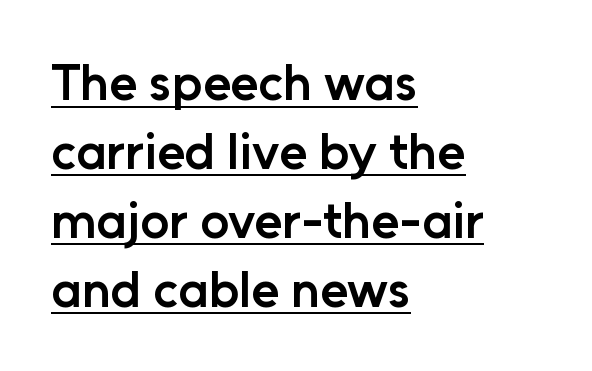
A fair bit of extra ink — the face is semibold, not bold. Characters follow at the spacing the type designer built in. All the whitespace from short lines collects on the right. This sample has the flowing, uneven cadence of proportional lettering. In terms of leading, this rendering sits right in the middle.
